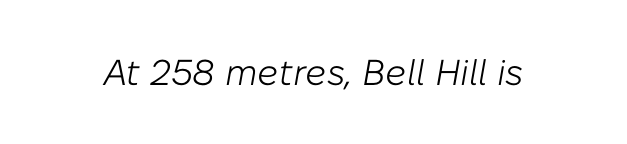
Q: Is the text bold? A: No.
Q: Is the text italic (slanted)? A: Yes, it leans right by about 10 degrees.
Q: Is the text underlined? A: No.
Q: Is the spacing between letters normal or unusually wide? A: Normal.
Q: Width (condensed, normal, or wide)? A: Normal.
Q: Stroke contrast? A: Low.
Q: x-height? A: Medium.
Q: Monospaced? A: No.
